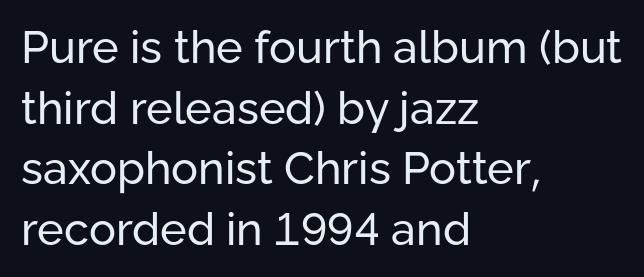
{"serif": "no", "italic": "no", "bold": "no", "weight": "regular", "width": "normal", "stroke_contrast": "low", "x_height": "medium", "monospaced": "no", "underline": "no", "align": "left", "line_spacing": "normal", "line_spacing_ratio": 1.35, "letter_spacing": "normal", "letter_spacing_em": 0.0, "glyph_px": 45}
